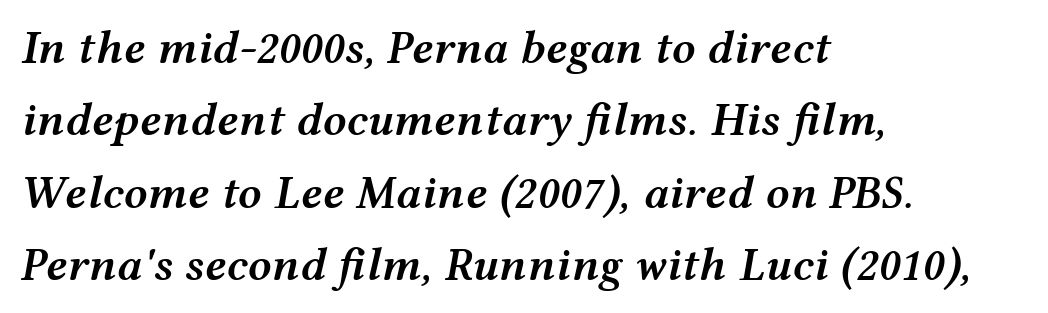
{"italic": "yes", "lean": "right", "slant_degrees": 12, "bold": "semi", "weight": "semibold", "width": "wide", "stroke_contrast": "medium", "x_height": "medium", "monospaced": "no", "underline": "no", "align": "left", "line_spacing": "normal", "line_spacing_ratio": 1.54, "letter_spacing": "normal", "letter_spacing_em": 0.0, "glyph_px": 47}
